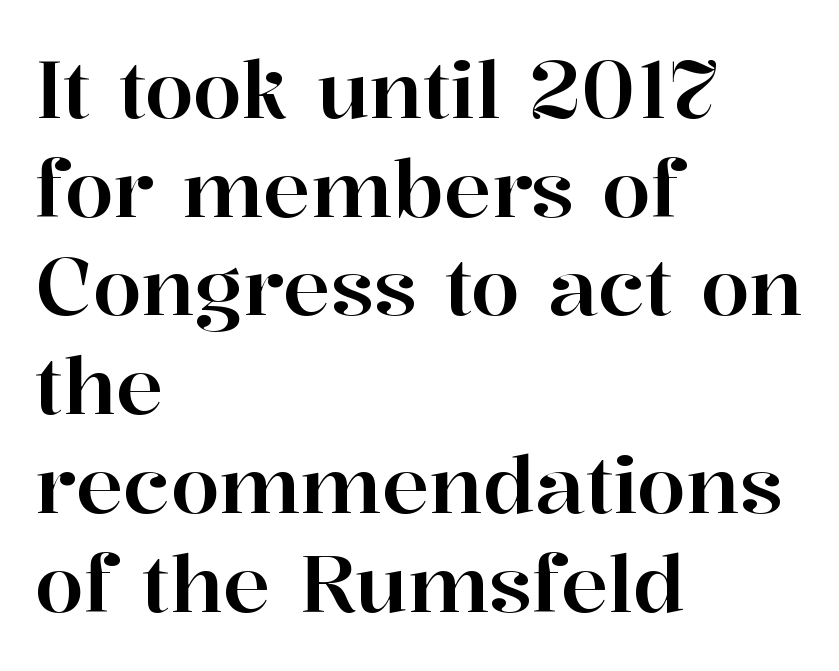
Q: Is the text italic (slanted)? A: No, it is upright.
Q: Is the typeface a serif or a sans-serif typeface? A: Serif.
Q: Is the text underlined? A: No.
Q: How is the paragraph aligned? A: Left-aligned.
Q: Is the spacing between letters normal or unusually wide? A: Normal.
Q: Is the spacing between lines tight, normal or loose? A: Normal.
Q: Width (condensed, normal, or wide)? A: Normal.
Q: Stroke contrast? A: High.
Q: x-height? A: Medium.
Q: Monospaced? A: No.
